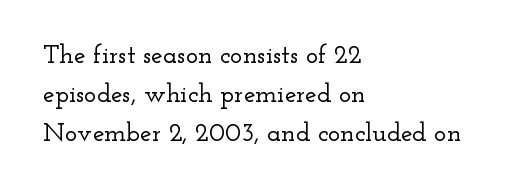
The compositor pushed each line to the left boundary. Every stem runs plumb, perpendicular to the baseline. This sample keeps an unexceptional amount of space between lines. Here the glyphs are tracked normally, forming tight word shapes. Descender tails drop into unmarked territory.
